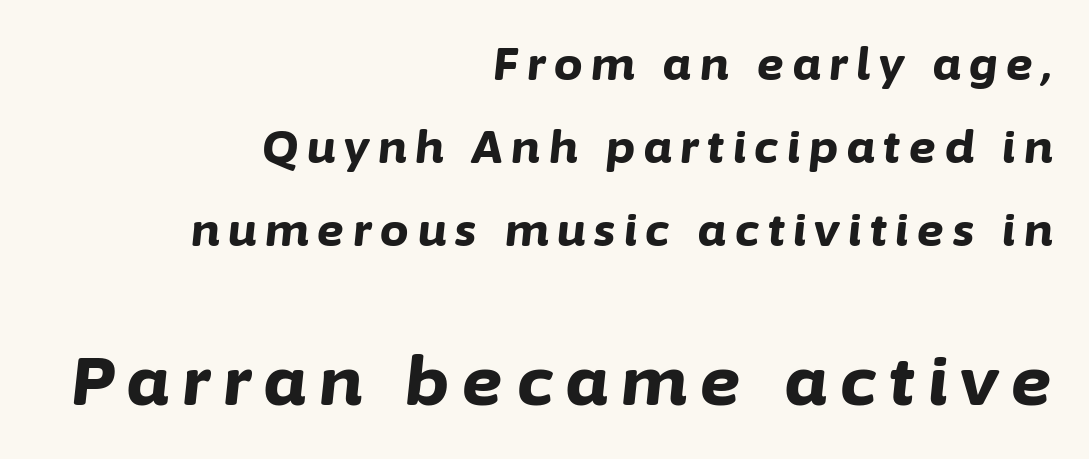
Just letters on the line, the space beneath them empty. The paragraph shown leans on its right margin. Each letter keeps its own natural width here, so spacing adapts to shape. A typesetter would call this heavily tracked-out type. The face used here appears at its bigger size in the lower chunk.
